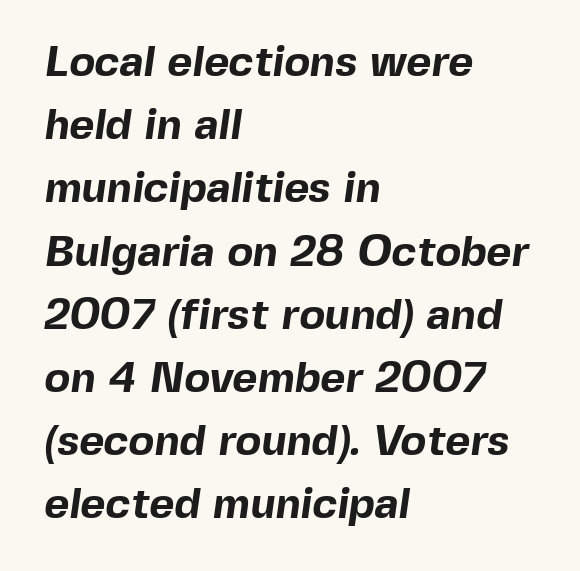
Q: Is the text bold? A: Yes.
Q: Is the typeface a serif or a sans-serif typeface? A: Sans-serif.
Q: Is the text underlined? A: No.
Q: How is the paragraph aligned? A: Left-aligned.
Q: Is the spacing between letters normal or unusually wide? A: Normal.
Q: Is the spacing between lines tight, normal or loose? A: Normal.
Q: Width (condensed, normal, or wide)? A: Normal.
Q: x-height? A: Medium.
Q: Monospaced? A: No.
